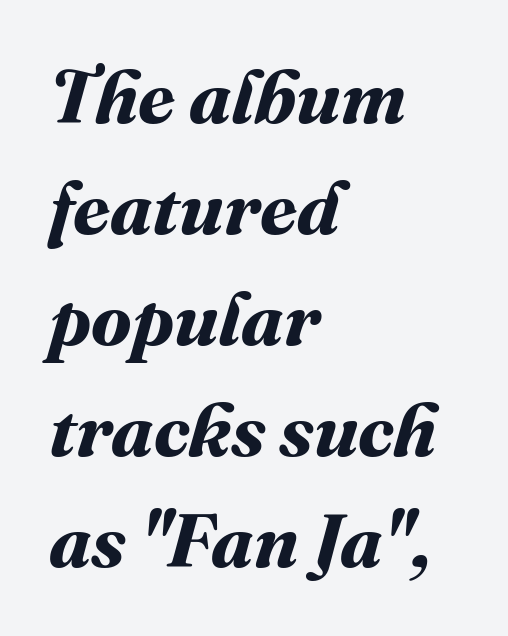
Underline: absent. The space between consecutive lines is moderate. The text block is weighted toward the left margin, trailing off unevenly rightward. On the weight axis this lands at bold, roughly 700. Inter-character spacing is left at the font's built-in metrics.
